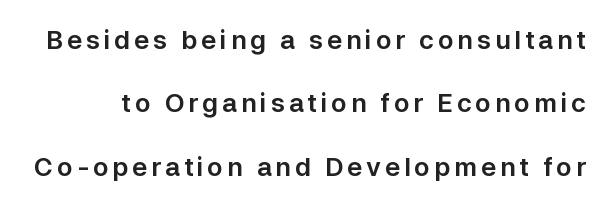
The image shows 26 px text type, upright; set loose line spacing (2.44x), not underlined.
